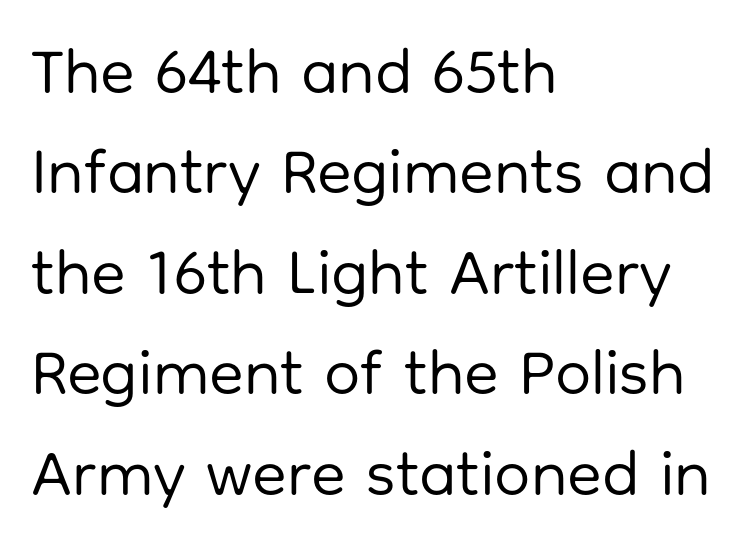
Q: Is the text bold? A: No.
Q: Is the text italic (slanted)? A: No, it is upright.
Q: Is the typeface a serif or a sans-serif typeface? A: Sans-serif.
Q: Is the text underlined? A: No.
Q: How is the paragraph aligned? A: Left-aligned.
Q: Is the spacing between letters normal or unusually wide? A: Normal.
Q: Is the spacing between lines tight, normal or loose? A: Normal.
Q: Width (condensed, normal, or wide)? A: Normal.
Q: Stroke contrast? A: Low.
Q: x-height? A: Medium.
Q: Monospaced? A: No.
